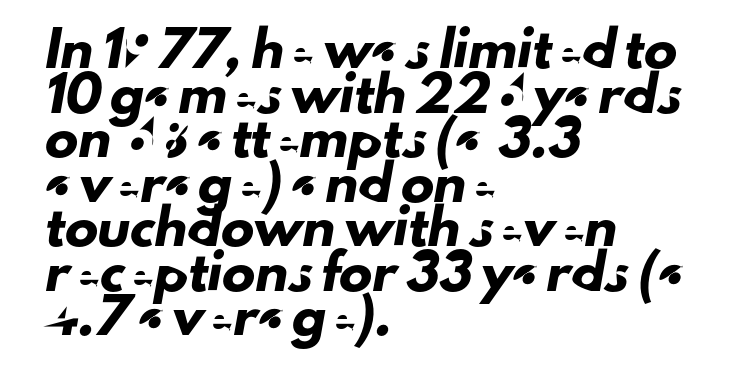
The image shows 33 px sans-serif type; set left-aligned, normal line spacing (1.35x), normal letter spacing, not underlined; low stroke contrast and a small x-height.
